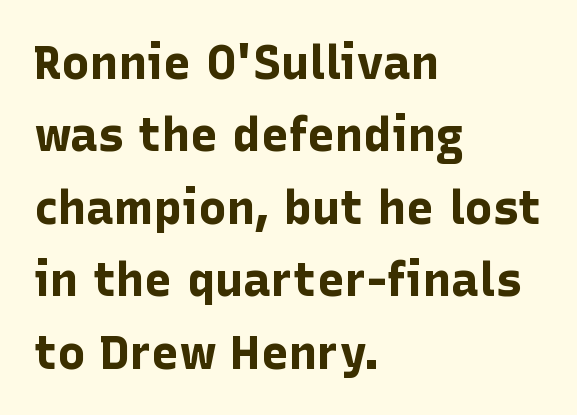
Q: Is the text bold? A: Yes.
Q: Is the text italic (slanted)? A: No, it is upright.
Q: Is the typeface a serif or a sans-serif typeface? A: Sans-serif.
Q: Is the text underlined? A: No.
Q: How is the paragraph aligned? A: Left-aligned.
Q: Is the spacing between letters normal or unusually wide? A: Normal.
Q: Is the spacing between lines tight, normal or loose? A: Normal.
Q: Width (condensed, normal, or wide)? A: Normal.
Q: Stroke contrast? A: Low.
Q: x-height? A: Medium.
Q: Monospaced? A: No.
